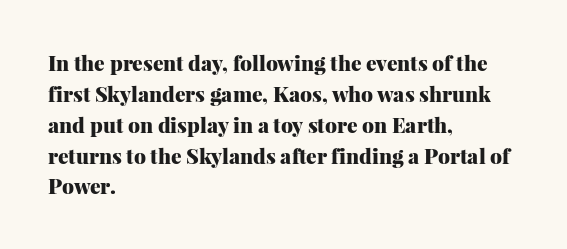
{"italic": "no", "bold": "yes", "underline": "no", "align": "left", "line_spacing": "normal", "line_spacing_ratio": 1.47, "letter_spacing": "normal", "letter_spacing_em": 0.0, "glyph_px": 21}
